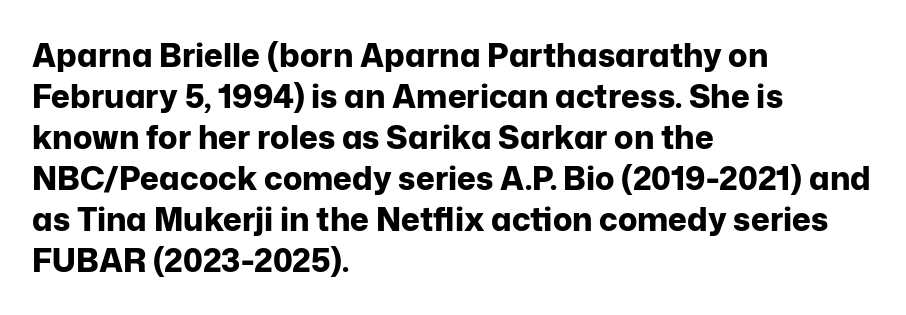
The image shows 32 px bold sans-serif type, upright; set left-aligned, normal line spacing (1.28x), normal letter spacing, not underlined; low stroke contrast and a medium x-height.
